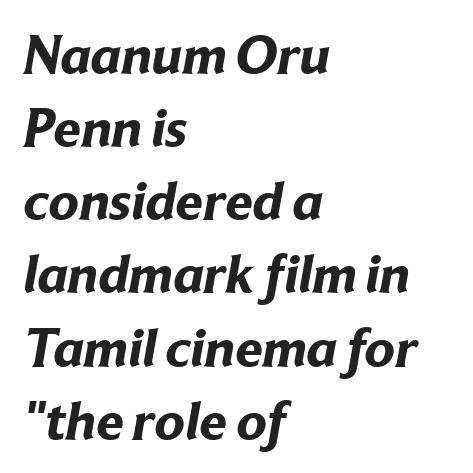
The image shows 55 px bold sans-serif type; set left-aligned, normal line spacing (1.33x), normal letter spacing, not underlined; low stroke contrast and a medium x-height.
